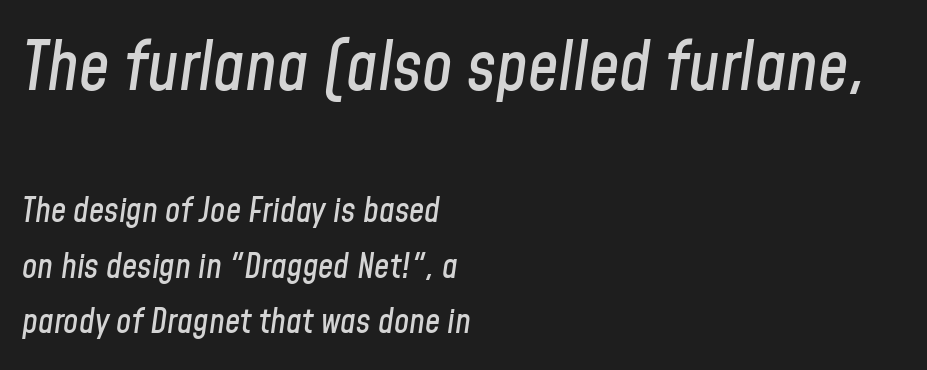
Q: Is the text italic (slanted)? A: Yes, it leans right by about 8 degrees.
Q: Is the text underlined? A: No.
Q: How is the paragraph aligned? A: Left-aligned.
Q: Is the spacing between letters normal or unusually wide? A: Normal.
Q: Is the spacing between lines tight, normal or loose? A: Normal.
Q: Which block of text is set in a larger size, the first (top) or the second (bottom)? A: The first (top) one.
Q: Width (condensed, normal, or wide)? A: Condensed.
Q: Stroke contrast? A: Low.
Q: x-height? A: Medium.
Q: Monospaced? A: No.
